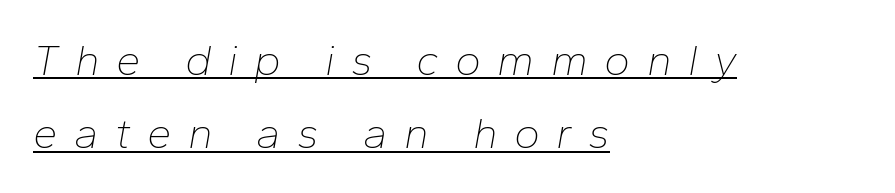
Is the block centered? No — it sits flush against the left margin. Think of a printed novel: that variable character pitch is what you see here. Unbolded letterforms with no extra heft. Observe the wide spacing: letters keep a clear distance from each other. Every character sits at an angle, as italics do.
